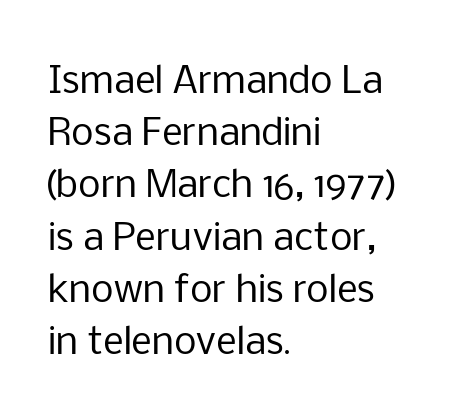
{"serif": "no", "italic": "no", "bold": "no", "weight": "regular", "width": "normal", "stroke_contrast": "low", "x_height": "medium", "monospaced": "no", "underline": "no", "align": "left", "line_spacing": "normal", "line_spacing_ratio": 1.45, "letter_spacing": "normal", "letter_spacing_em": 0.0, "glyph_px": 36}
